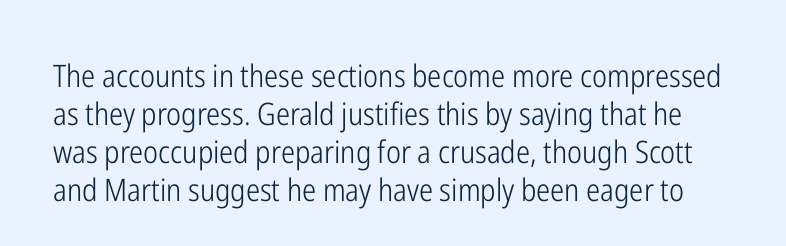
{"serif": "no", "italic": "no", "bold": "no", "weight": "light", "width": "condensed", "stroke_contrast": "low", "x_height": "medium", "monospaced": "no", "underline": "no", "line_spacing_ratio": 1.23, "letter_spacing": "normal", "letter_spacing_em": 0.0, "glyph_px": 31}
